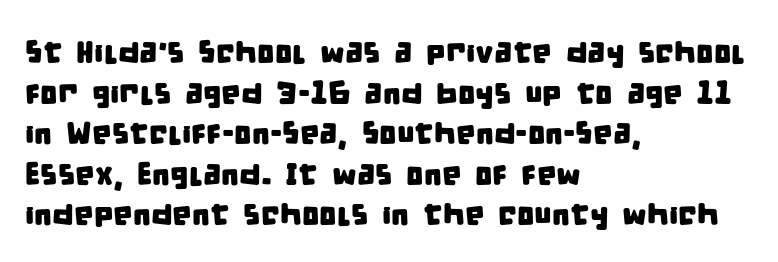
{"serif": "no", "width": "condensed", "stroke_contrast": "low", "x_height": "large", "monospaced": "no", "underline": "no", "align": "left", "line_spacing": "normal", "line_spacing_ratio": 1.31, "letter_spacing": "normal", "letter_spacing_em": 0.0, "glyph_px": 31}
